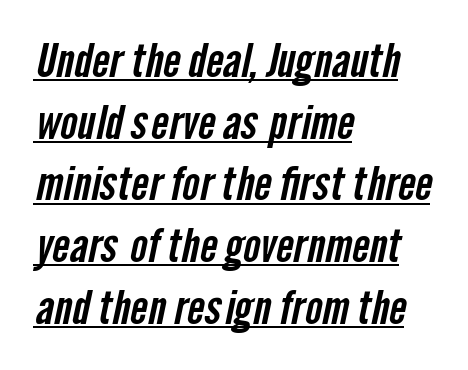
Varying glyph widths throughout — classic text-font behaviour. Does the copy run flush right? No — it runs flush left. Vertically, the passage feels balanced, rows spaced as you'd expect. Somebody hit Ctrl+U on this one — the words are underlined.
